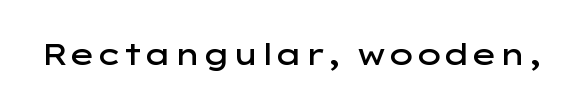
The image shows 29 px semibold, wide sans-serif type, upright; set normal letter spacing, not underlined; low stroke contrast and a medium x-height.
